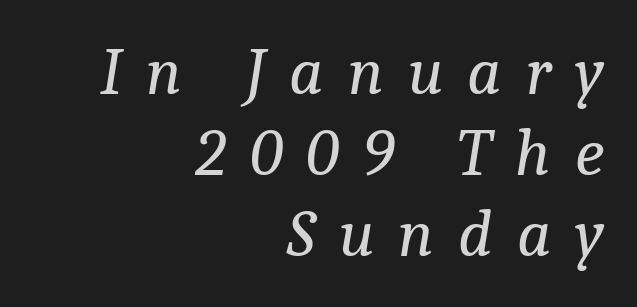
The image shows 67 px regular-weight serif type, italic (leaning right); set right-aligned, line spacing 1.21x, unusually wide letter spacing (+0.36 em), not underlined; low stroke contrast and a medium x-height.
